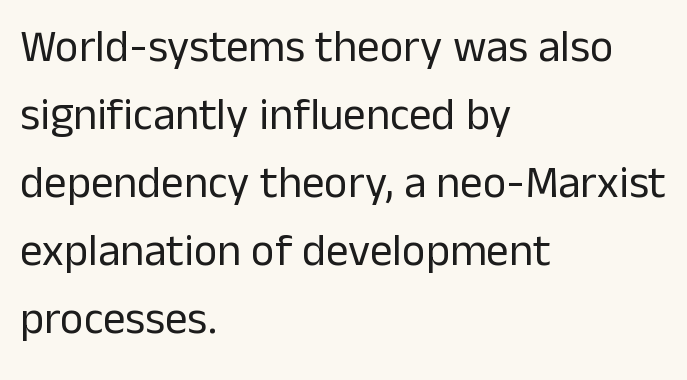
{"serif": "no", "italic": "no", "bold": "no", "weight": "regular", "width": "normal", "stroke_contrast": "low", "x_height": "medium", "monospaced": "no", "underline": "no", "align": "left", "line_spacing": "normal", "line_spacing_ratio": 1.51, "letter_spacing": "normal", "letter_spacing_em": 0.0, "glyph_px": 45}
